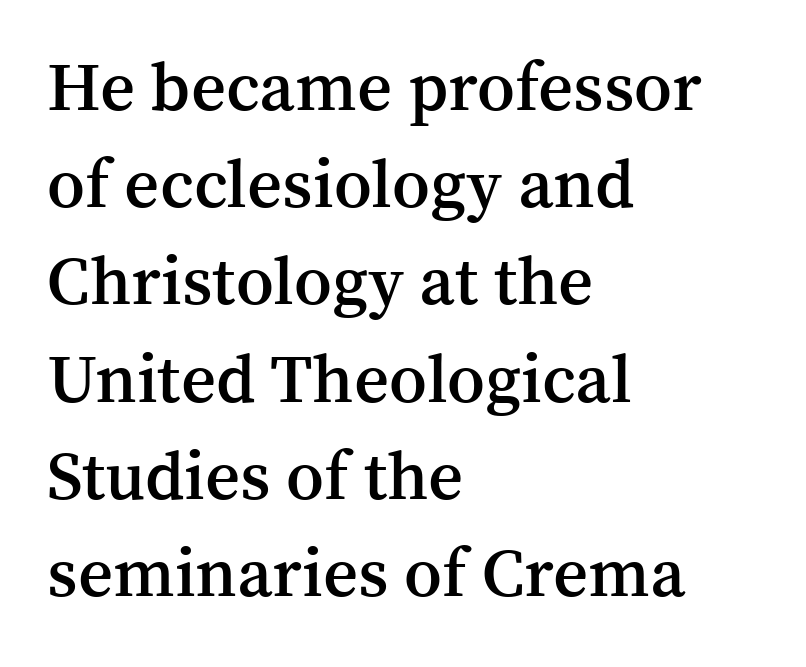
Q: Is the text bold? A: Semi-bold.
Q: Is the text italic (slanted)? A: No, it is upright.
Q: Is the typeface a serif or a sans-serif typeface? A: Serif.
Q: Is the text underlined? A: No.
Q: How is the paragraph aligned? A: Left-aligned.
Q: Is the spacing between letters normal or unusually wide? A: Normal.
Q: Is the spacing between lines tight, normal or loose? A: Normal.
Q: Width (condensed, normal, or wide)? A: Normal.
Q: Stroke contrast? A: Medium.
Q: x-height? A: Medium.
Q: Monospaced? A: No.
